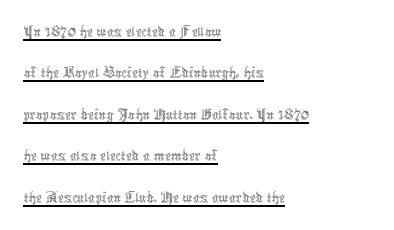
{"italic": "no", "bold": "no", "weight": "thin", "width": "condensed", "x_height": "medium", "monospaced": "no", "underline": "yes", "align": "left", "line_spacing_ratio": 1.22, "letter_spacing": "normal", "letter_spacing_em": 0.0, "glyph_px": 34}
